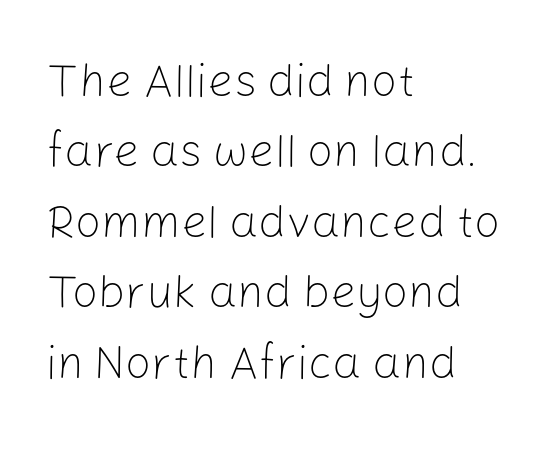
The image shows 46 px light sans-serif type, upright; set left-aligned, normal line spacing (1.53x), normal letter spacing, not underlined; low stroke contrast and a medium x-height.
